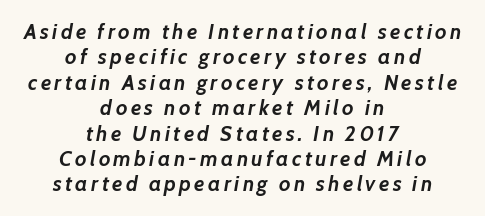
Q: Is the text bold? A: Yes.
Q: Is the text italic (slanted)? A: Yes, it leans right by about 7 degrees.
Q: Is the text underlined? A: No.
Q: How is the paragraph aligned? A: Centered.
